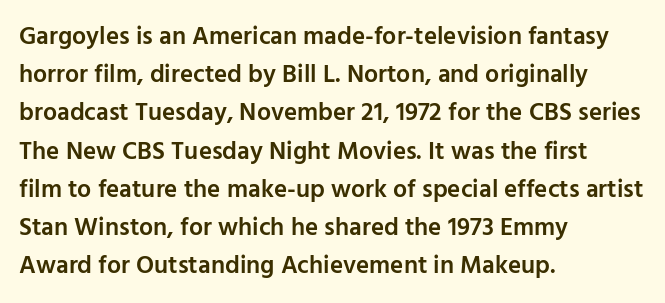
{"italic": "no", "bold": "semi", "underline": "no", "align": "left", "line_spacing": "normal", "line_spacing_ratio": 1.53, "letter_spacing": "normal", "letter_spacing_em": 0.0, "glyph_px": 25}
